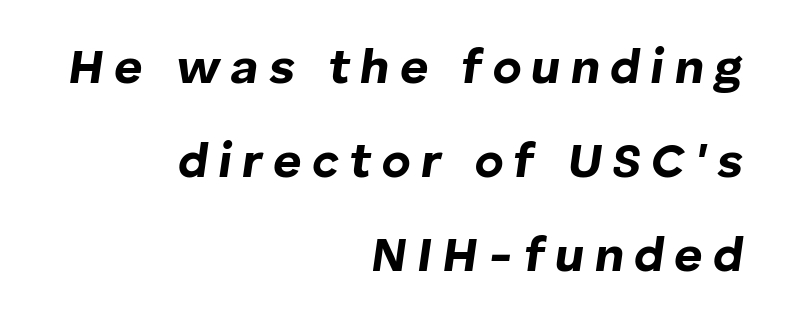
The image shows 49 px bold type, italic (leaning right); set right-aligned, loose line spacing (1.92x), unusually wide letter spacing (+0.21 em), not underlined; low stroke contrast and a medium x-height.
